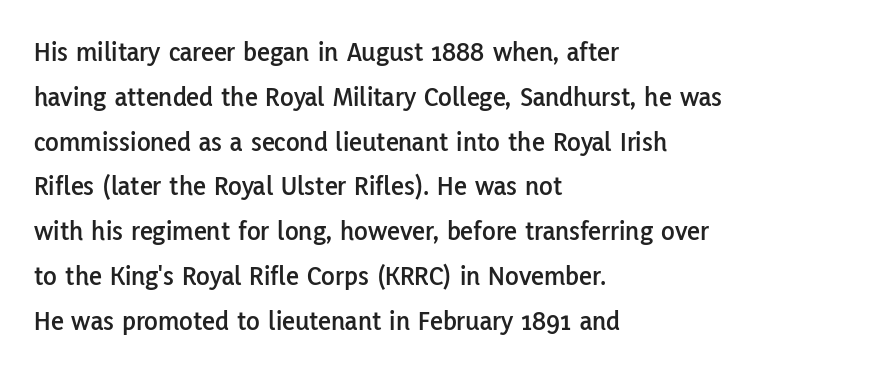
The image shows 28 px sans-serif type, upright; set left-aligned, normal line spacing (1.6x), normal letter spacing, not underlined; low stroke contrast and a medium x-height.
